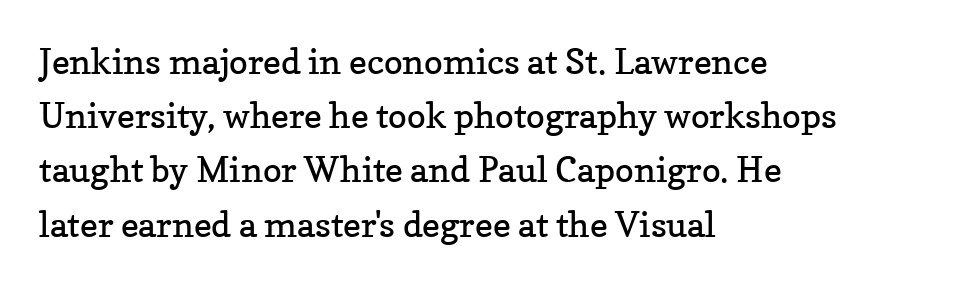
The image shows 35 px regular-weight serif type, upright; set left-aligned, normal line spacing (1.55x), normal letter spacing, not underlined; low stroke contrast and a medium x-height.
